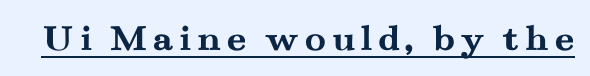
Q: Is the text bold? A: Yes.
Q: Is the text italic (slanted)? A: No, it is upright.
Q: Is the typeface a serif or a sans-serif typeface? A: Serif.
Q: Is the text underlined? A: Yes.
Q: Width (condensed, normal, or wide)? A: Wide.
Q: Stroke contrast? A: Medium.
Q: x-height? A: Small.
Q: Monospaced? A: No.
